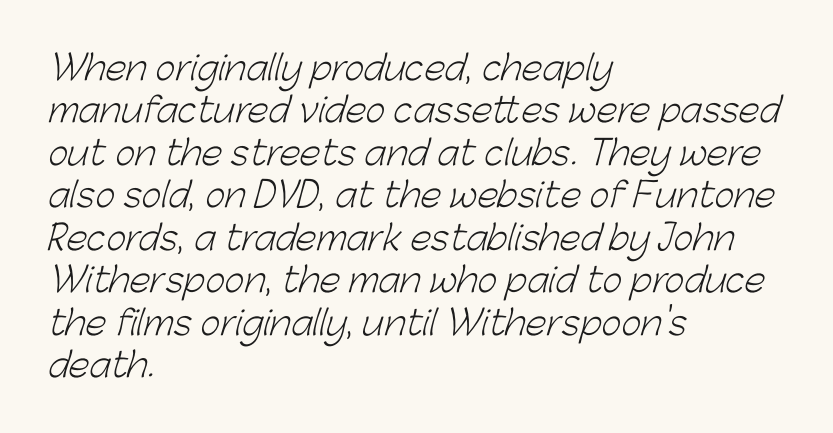
The image shows 34 px light sans-serif type; set left-aligned, normal line spacing (1.25x), normal letter spacing, not underlined; low stroke contrast and a medium x-height.
